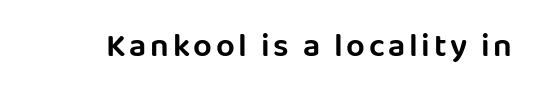
{"serif": "no", "italic": "no", "width": "normal", "stroke_contrast": "low", "x_height": "large", "monospaced": "no", "underline": "no", "glyph_px": 33}
